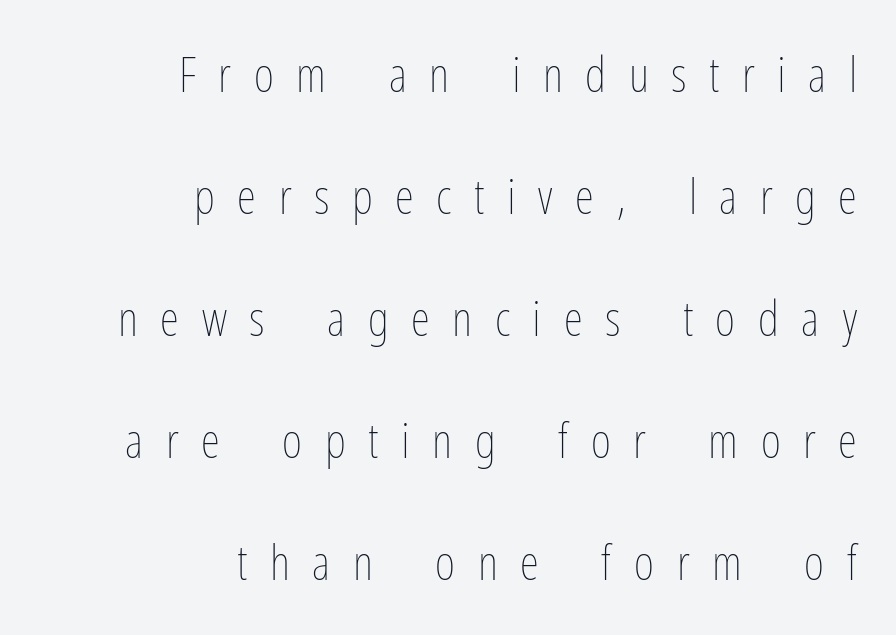
These lines stack with their right ends in a neat column. The specimen reads as upright at a glance. These lines stand farther apart than default settings would place them. Short note: letters widely spaced.
